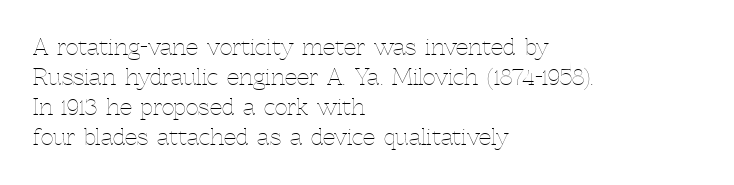
{"italic": "no", "bold": "no", "underline": "no", "align": "left", "line_spacing": "normal", "line_spacing_ratio": 1.36, "letter_spacing": "normal", "letter_spacing_em": 0.0, "glyph_px": 22}
